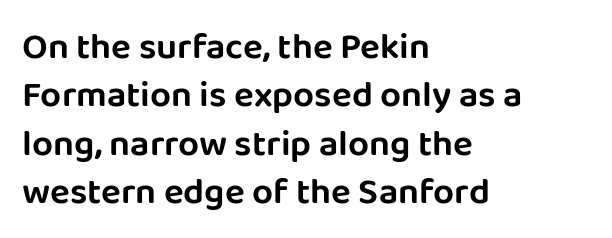
{"serif": "no", "italic": "no", "width": "normal", "stroke_contrast": "low", "x_height": "large", "monospaced": "no", "underline": "no", "align": "left", "line_spacing": "normal", "line_spacing_ratio": 1.31, "letter_spacing": "normal", "letter_spacing_em": 0.0, "glyph_px": 37}
